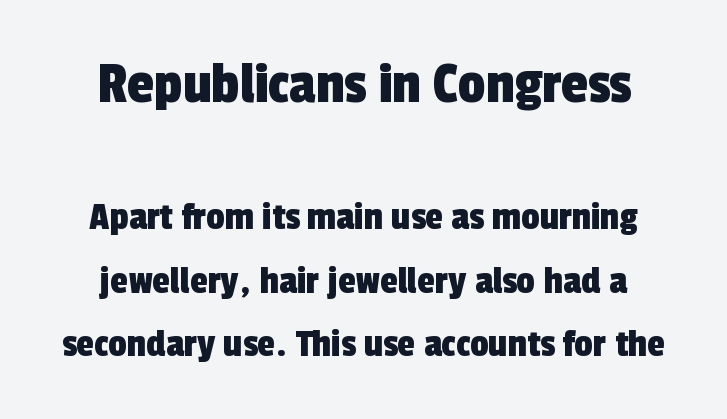
Q: Is the typeface a serif or a sans-serif typeface? A: Sans-serif.
Q: Is the text underlined? A: No.
Q: Is the spacing between letters normal or unusually wide? A: Normal.
Q: Is the spacing between lines tight, normal or loose? A: Normal.
Q: Which block of text is set in a larger size, the first (top) or the second (bottom)? A: The first (top) one.
Q: Width (condensed, normal, or wide)? A: Condensed.
Q: x-height? A: Medium.
Q: Monospaced? A: No.
